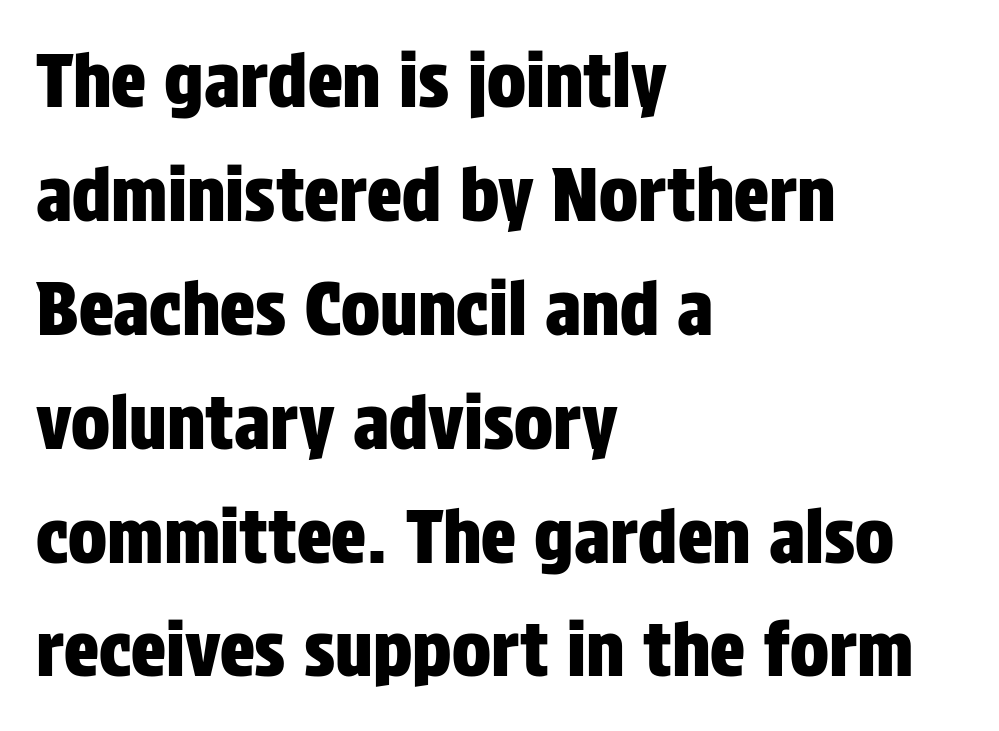
Q: Is the text italic (slanted)? A: No, it is upright.
Q: Is the typeface a serif or a sans-serif typeface? A: Sans-serif.
Q: Is the text underlined? A: No.
Q: How is the paragraph aligned? A: Left-aligned.
Q: Is the spacing between letters normal or unusually wide? A: Normal.
Q: Is the spacing between lines tight, normal or loose? A: Normal.
Q: Width (condensed, normal, or wide)? A: Condensed.
Q: Stroke contrast? A: Low.
Q: x-height? A: Large.
Q: Monospaced? A: No.
